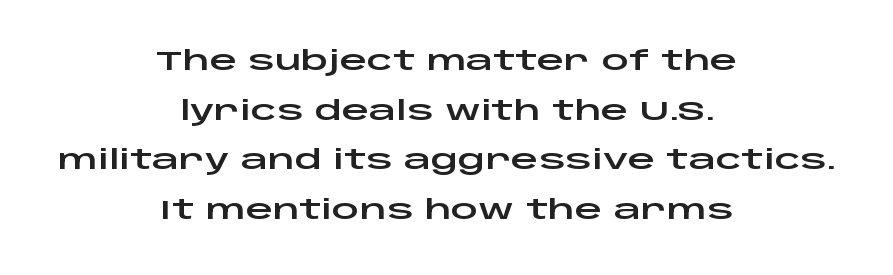
{"italic": "no", "underline": "no", "align": "center", "line_spacing_ratio": 1.84, "letter_spacing": "normal", "letter_spacing_em": 0.0, "glyph_px": 27}
